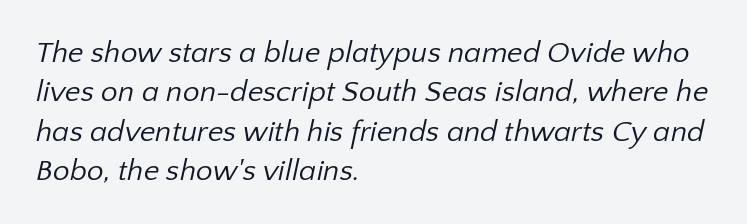
Q: Is the text bold? A: No.
Q: Is the typeface a serif or a sans-serif typeface? A: Sans-serif.
Q: Is the text underlined? A: No.
Q: How is the paragraph aligned? A: Left-aligned.
Q: Is the spacing between letters normal or unusually wide? A: Normal.
Q: Is the spacing between lines tight, normal or loose? A: Normal.
Q: Width (condensed, normal, or wide)? A: Normal.
Q: Stroke contrast? A: Low.
Q: x-height? A: Medium.
Q: Monospaced? A: No.
